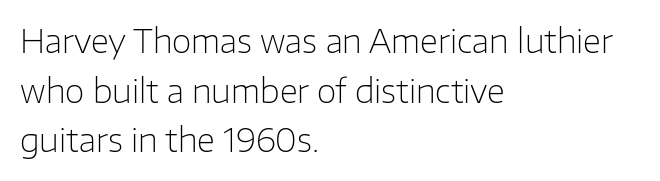
Does the type have serifs? No, each stem ends abruptly. Stroke thickness stays within the range of a standard reading face or lighter. Spacing verdict: proportional, widths tailored to each character. Rule under the text: the space is simply empty.
